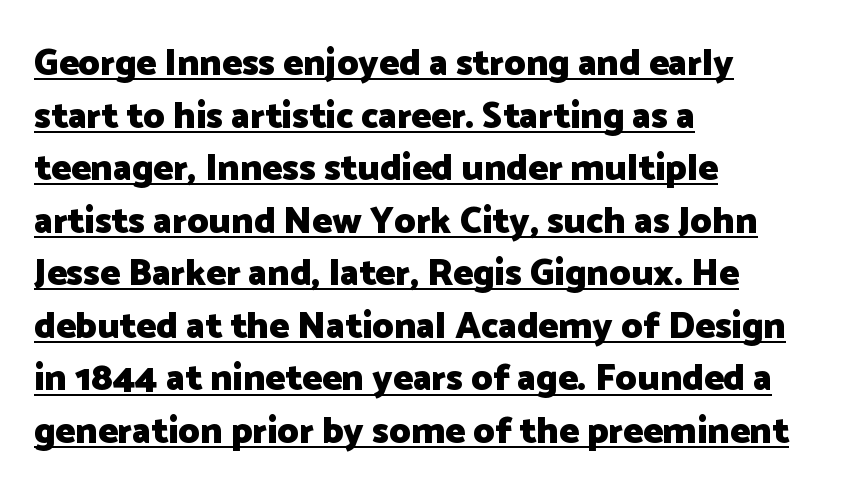
Q: Is the text bold? A: Yes.
Q: Is the text italic (slanted)? A: No, it is upright.
Q: Is the typeface a serif or a sans-serif typeface? A: Sans-serif.
Q: Is the text underlined? A: Yes.
Q: How is the paragraph aligned? A: Left-aligned.
Q: Is the spacing between letters normal or unusually wide? A: Normal.
Q: Is the spacing between lines tight, normal or loose? A: Normal.
Q: Width (condensed, normal, or wide)? A: Normal.
Q: Stroke contrast? A: Low.
Q: x-height? A: Medium.
Q: Monospaced? A: No.
